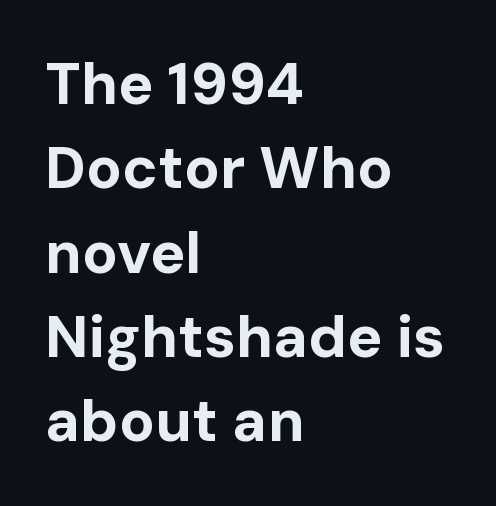
{"serif": "no", "italic": "no", "bold": "yes", "weight": "bold", "width": "normal", "stroke_contrast": "low", "x_height": "medium", "monospaced": "no", "underline": "no", "align": "left", "line_spacing": "normal", "line_spacing_ratio": 1.43, "letter_spacing": "normal", "letter_spacing_em": 0.0, "glyph_px": 59}
